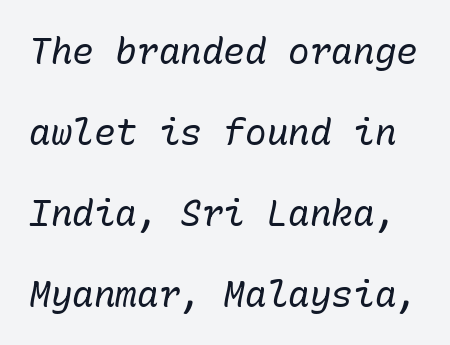
The lines are spread far apart with generous leading. Descender tails drop into unmarked territory. Is the stroke heavy? The answer is a plain regular-or-lighter. The passage shown leans; its letterforms are oblique. The letters march in equal steps, a hallmark of fixed-pitch type. The tracking reads as untouched default to a designer's eye.
